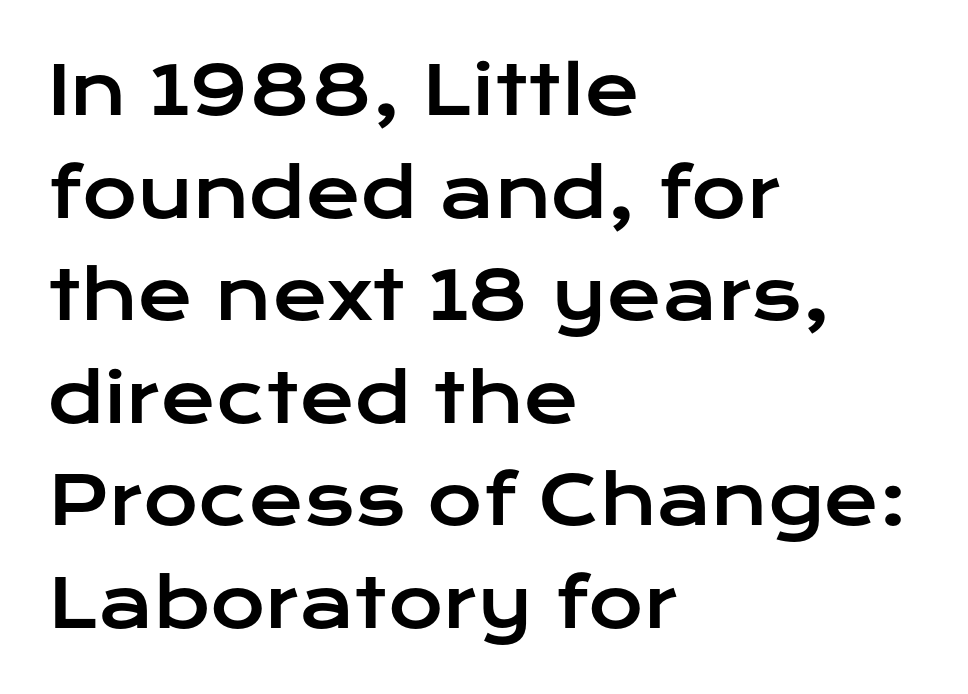
The image shows 67 px wide sans-serif type, upright; set left-aligned, normal line spacing (1.53x), normal letter spacing, not underlined; low stroke contrast and a medium x-height.
